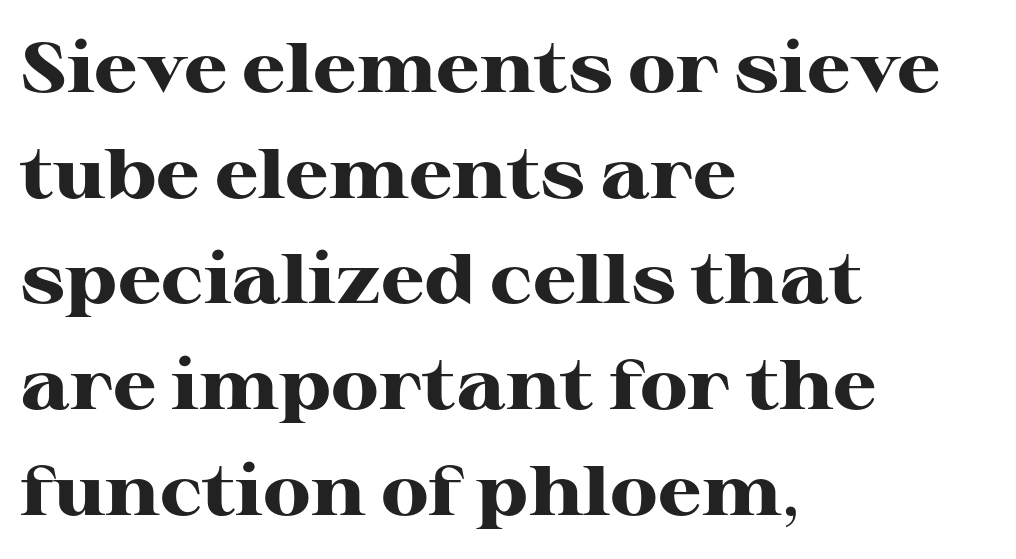
The image shows 70 px heavy, wide serif type, upright; set left-aligned, normal line spacing (1.51x), normal letter spacing, not underlined; high stroke contrast and a medium x-height.
